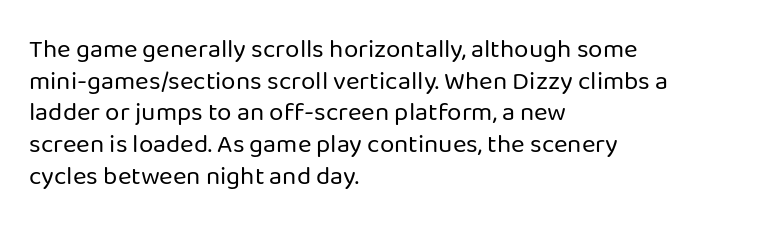
The image shows 26 px text type, upright; set left-aligned, line spacing 1.22x, normal letter spacing, not underlined.
